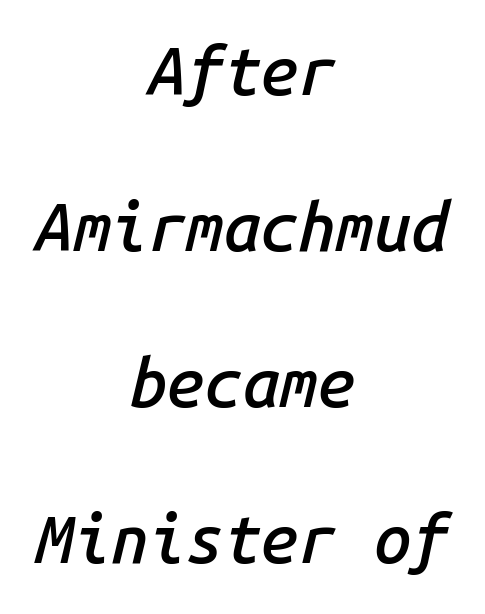
Reading down the column, the eye jumps a long way to each next line. Bare-footed words on every line. The whole block is typeset with a tilt. Heft: intermediate — a semibold. The lines are quadded center. Words appear dense and cohesive because spacing is normal.
